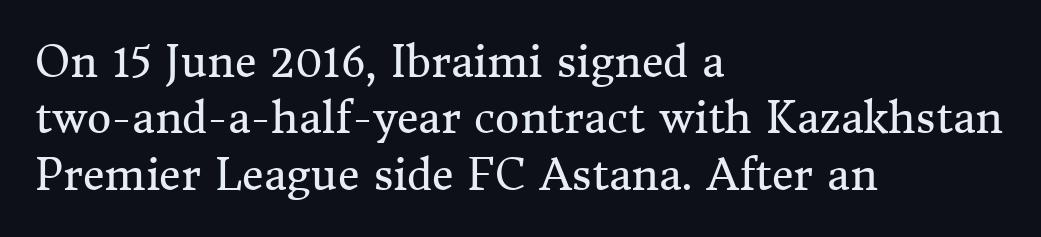
Q: Is the text bold? A: No.
Q: Is the text italic (slanted)? A: No, it is upright.
Q: Is the typeface a serif or a sans-serif typeface? A: Serif.
Q: Is the text underlined? A: No.
Q: How is the paragraph aligned? A: Left-aligned.
Q: Is the spacing between letters normal or unusually wide? A: Normal.
Q: Is the spacing between lines tight, normal or loose? A: Normal.
Q: Width (condensed, normal, or wide)? A: Normal.
Q: Stroke contrast? A: Medium.
Q: x-height? A: Medium.
Q: Monospaced? A: No.
